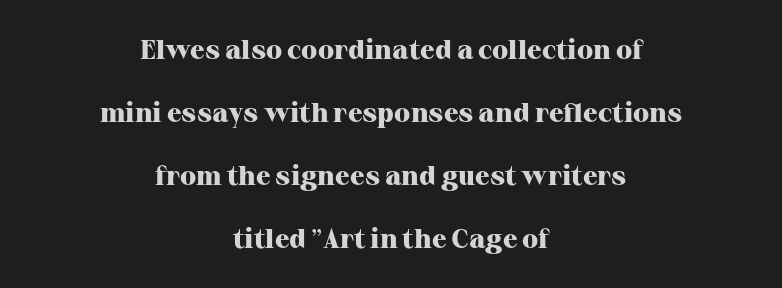
{"italic": "no", "bold": "yes", "underline": "no", "align": "center", "line_spacing": "loose", "line_spacing_ratio": 2.33, "letter_spacing": "normal", "letter_spacing_em": 0.0, "glyph_px": 27}
